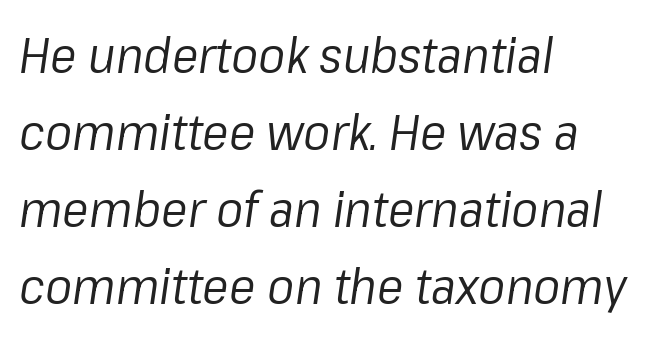
Q: Is the text bold? A: No.
Q: Is the text italic (slanted)? A: Yes, it leans right by about 8 degrees.
Q: Is the text underlined? A: No.
Q: How is the paragraph aligned? A: Left-aligned.
Q: Is the spacing between letters normal or unusually wide? A: Normal.
Q: Is the spacing between lines tight, normal or loose? A: Normal.
Q: Width (condensed, normal, or wide)? A: Normal.
Q: Stroke contrast? A: Low.
Q: x-height? A: Medium.
Q: Monospaced? A: No.
